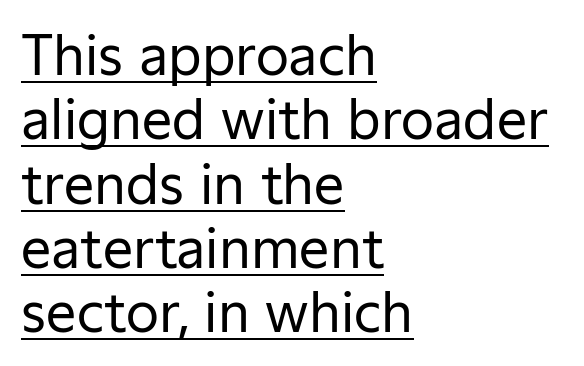
Q: Is the text bold? A: No.
Q: Is the text italic (slanted)? A: No, it is upright.
Q: Is the typeface a serif or a sans-serif typeface? A: Sans-serif.
Q: Is the text underlined? A: Yes.
Q: How is the paragraph aligned? A: Left-aligned.
Q: Is the spacing between letters normal or unusually wide? A: Normal.
Q: Width (condensed, normal, or wide)? A: Normal.
Q: Stroke contrast? A: Low.
Q: x-height? A: Medium.
Q: Monospaced? A: No.
